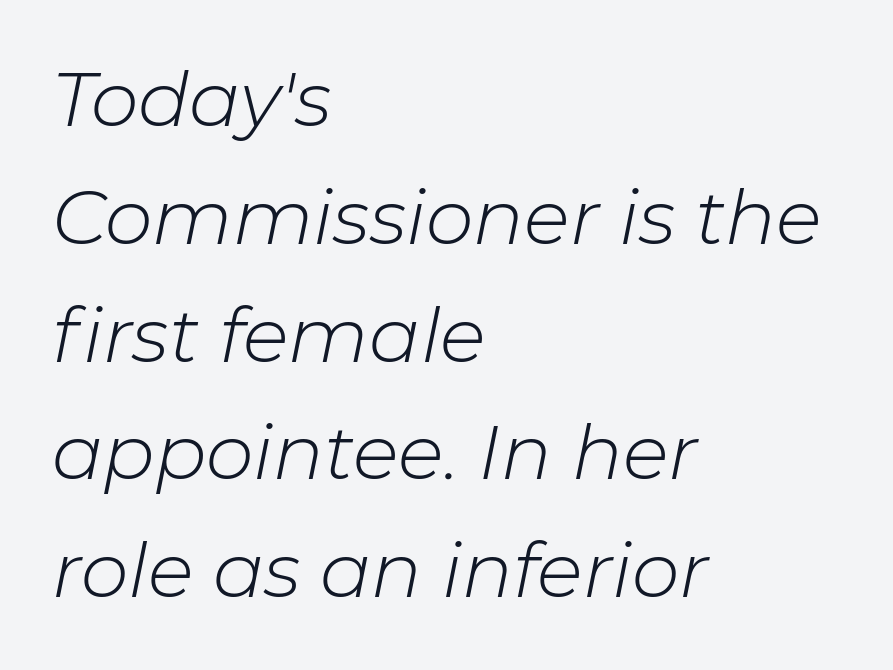
{"italic": "yes", "lean": "right", "slant_degrees": 11, "bold": "no", "weight": "light", "width": "normal", "stroke_contrast": "low", "x_height": "medium", "monospaced": "no", "underline": "no", "align": "left", "line_spacing": "normal", "line_spacing_ratio": 1.55, "letter_spacing": "normal", "letter_spacing_em": 0.0, "glyph_px": 76}
